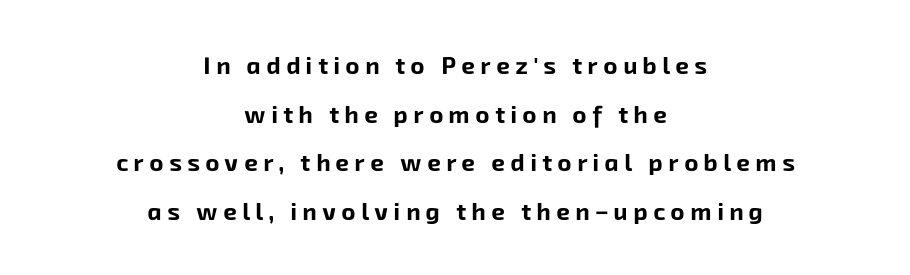
Typographic density is high because the face is bold. Display-style spreading of the glyphs; the letterfit is very open. Reading down the column, the eye jumps a long way to each next line. Anything drawn beneath the words? Only blank space. Both edges are ragged and mirror each other, which tells us the setting is centered.
